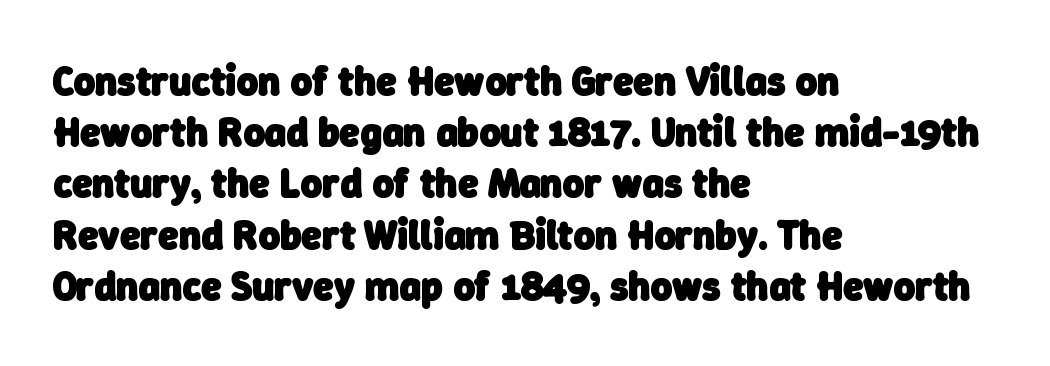
{"serif": "no", "bold": "yes", "weight": "heavy", "width": "normal", "stroke_contrast": "low", "x_height": "medium", "monospaced": "no", "underline": "no", "align": "left", "line_spacing": "normal", "line_spacing_ratio": 1.25, "letter_spacing": "normal", "letter_spacing_em": 0.0, "glyph_px": 41}
